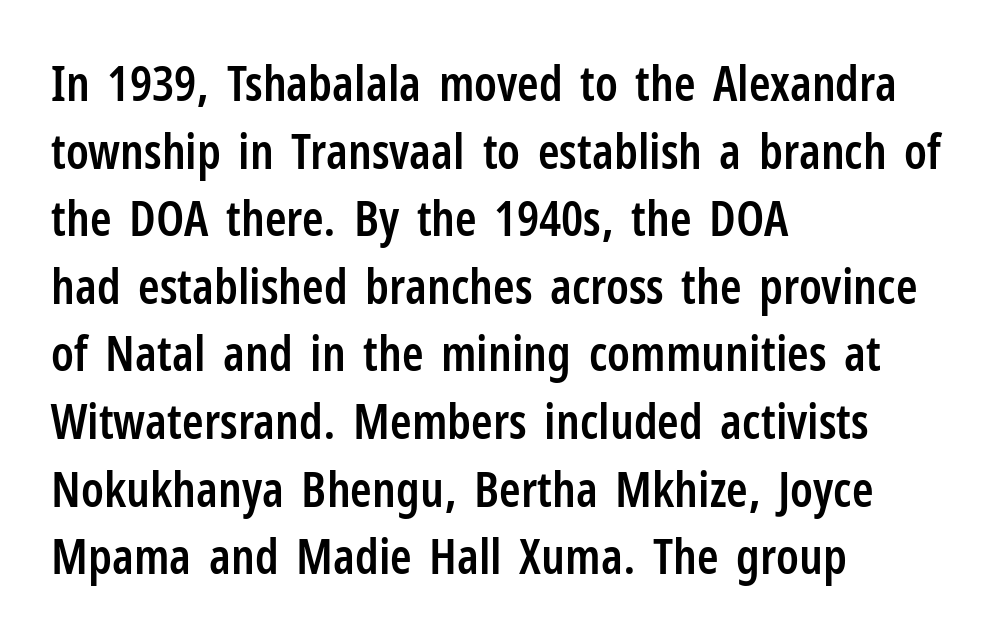
Has an underline been added? It has not. In terms of posture, this sample is upright. Layout note: lines flush left. This is moderately heavy type, rendered in semibold. A typesetter would call this proportional, since set widths differ per character.
